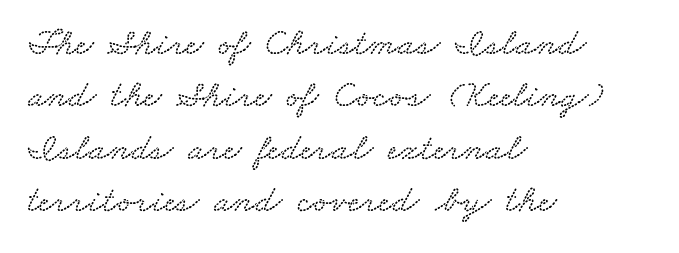
Q: Is the text underlined? A: No.
Q: How is the paragraph aligned? A: Left-aligned.
Q: Is the spacing between letters normal or unusually wide? A: Normal.
Q: Is the spacing between lines tight, normal or loose? A: Normal.
Q: Width (condensed, normal, or wide)? A: Wide.
Q: Stroke contrast? A: Low.
Q: x-height? A: Small.
Q: Monospaced? A: No.
